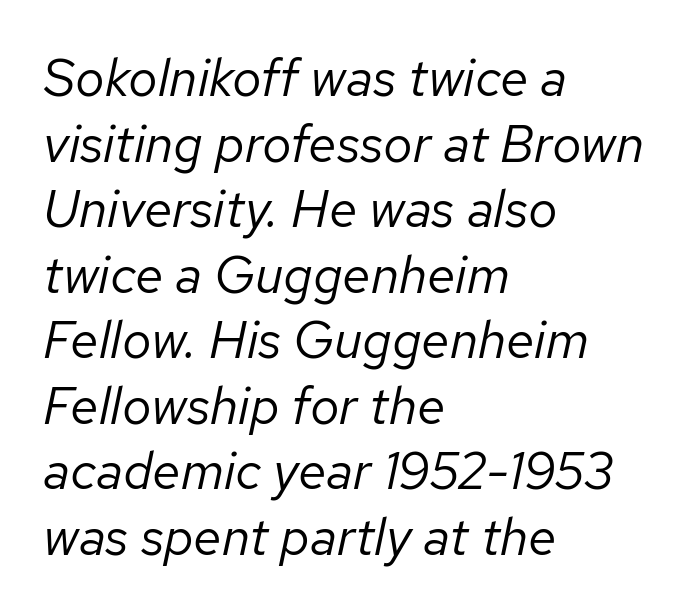
If you drew a ruler down the left edge, every line would touch it. The face used here is rendered with its standard letterfit. Letters have the restrained weight of plain body copy at most. Summary of vertical rhythm: regular, with standard interline spacing. This sample has the flowing, uneven cadence of proportional lettering.
